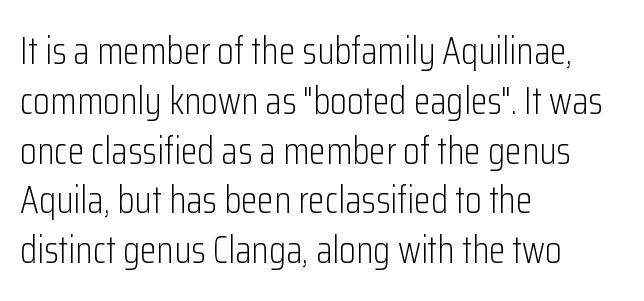
Spacing verdict: proportional, widths tailored to each character. The characters display no serif detailing; their extremities are plain. The typography opts for an upright posture over an oblique one. The strokes carry an ordinary text weight at most. Does extra space separate the letters? No, they use regular spacing.
